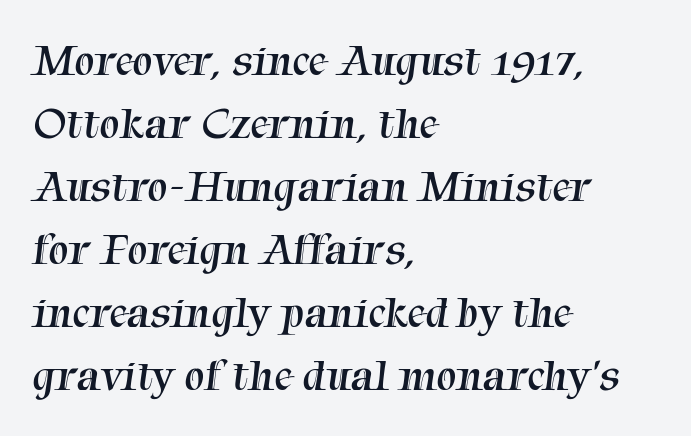
The image shows 45 px regular-weight serif type; set left-aligned, normal line spacing (1.4x), normal letter spacing, not underlined; medium stroke contrast and a medium x-height.
